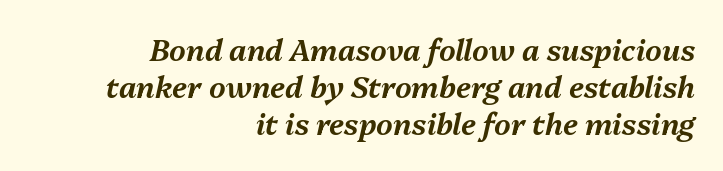
The image shows 29 px text type, italic (leaning right); set right-aligned, normal line spacing (1.27x), normal letter spacing, not underlined; medium stroke contrast and a medium x-height.
